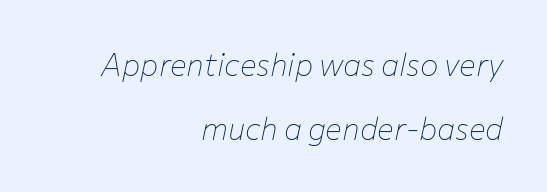
Q: Is the text bold? A: No.
Q: Is the text italic (slanted)? A: Yes, it leans right by about 12 degrees.
Q: Is the text underlined? A: No.
Q: How is the paragraph aligned? A: Right-aligned.
Q: Is the spacing between letters normal or unusually wide? A: Normal.
Q: Is the spacing between lines tight, normal or loose? A: Loose.
Q: Width (condensed, normal, or wide)? A: Normal.
Q: Stroke contrast? A: Low.
Q: x-height? A: Medium.
Q: Monospaced? A: No.
